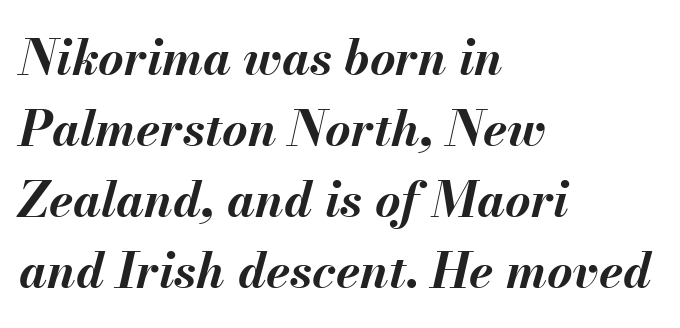
If you drew a ruler down the left edge, every line would touch it. Check the space under the baseline: it is left empty. The letters are bold, with thick, heavy strokes. The rendering applies a slant to the glyphs. Horizontal bands of white between lines are of average thickness. The gaps between neighbouring characters are ordinary and unremarkable.
